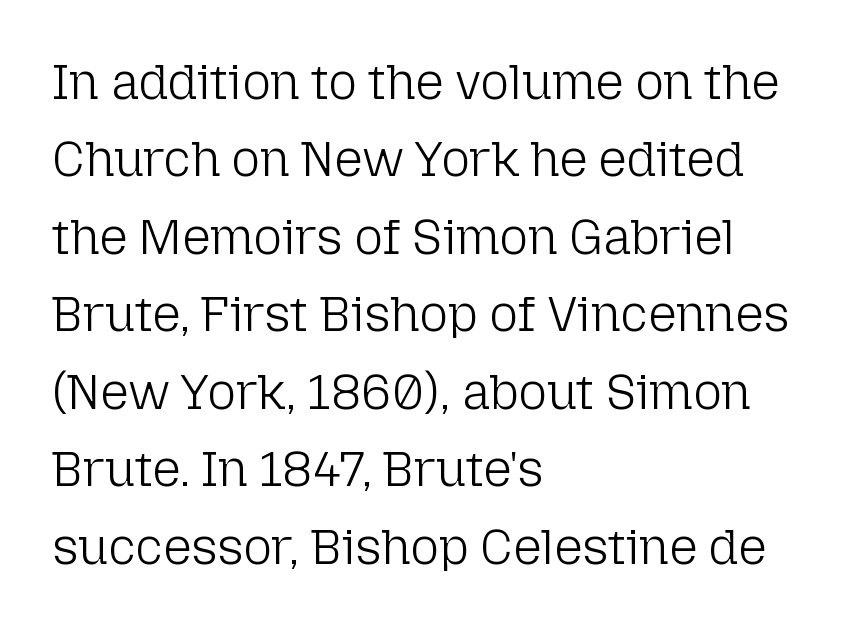
Nothing unusual about the tracking: characters are spaced as the font intends. Posture: straight, roman, zero tilt. Proportional: the letters do not fall into vertical columns. Observe the absence of serifs on each vertical stroke in this sample. The area under the type is left untouched.
